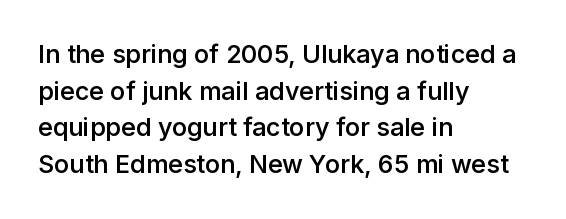
The image shows 25 px text type, upright; set left-aligned, normal line spacing (1.47x), normal letter spacing, not underlined.
